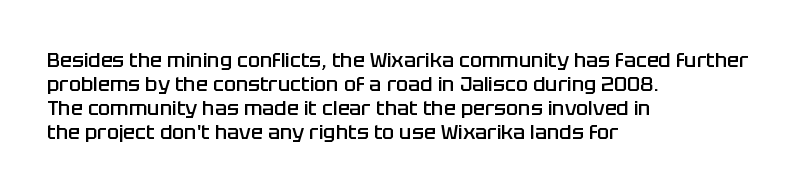
{"italic": "no", "bold": "semi", "underline": "no", "align": "left", "line_spacing_ratio": 1.2, "letter_spacing": "normal", "letter_spacing_em": 0.0, "glyph_px": 20}
